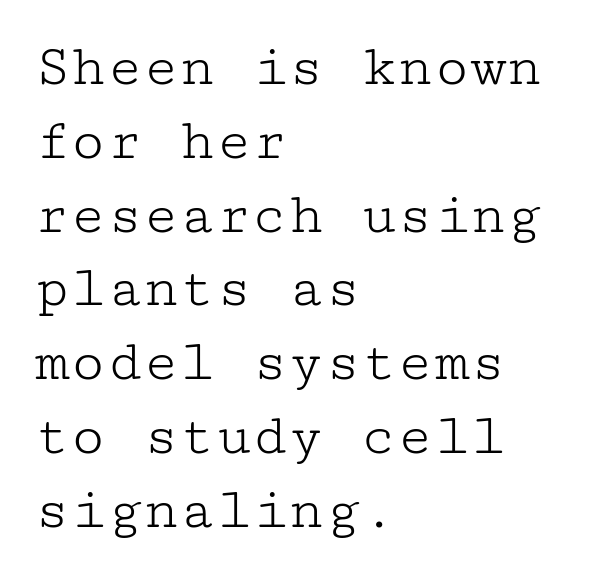
The image shows 60 px light, wide serif type, upright; set left-aligned, line spacing 1.23x, normal letter spacing, not underlined; low stroke contrast and a medium x-height.
